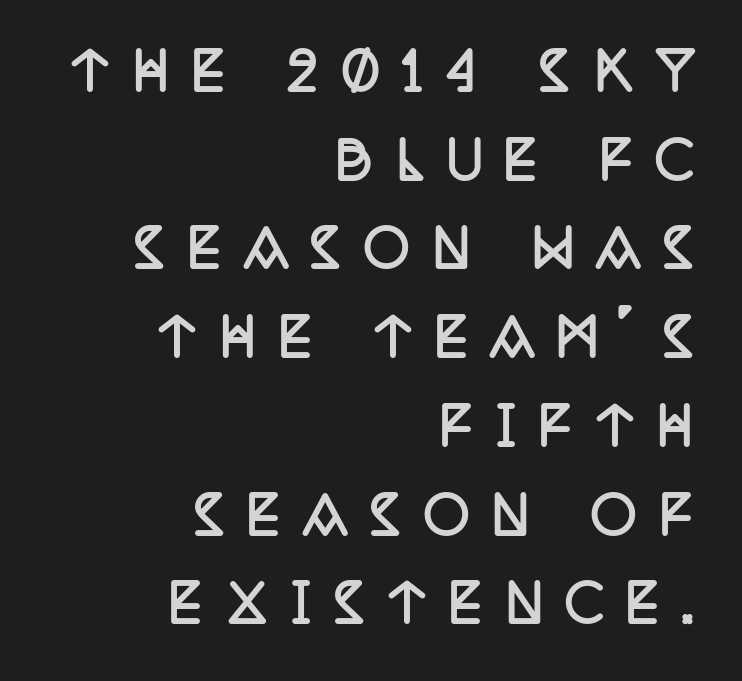
Q: Is the text bold? A: Yes.
Q: Is the text italic (slanted)? A: No, it is upright.
Q: Is the typeface a serif or a sans-serif typeface? A: Serif.
Q: Is the text underlined? A: No.
Q: How is the paragraph aligned? A: Right-aligned.
Q: Is the spacing between letters normal or unusually wide? A: Unusually wide.
Q: Width (condensed, normal, or wide)? A: Condensed.
Q: Stroke contrast? A: Low.
Q: x-height? A: Large.
Q: Monospaced? A: No.
